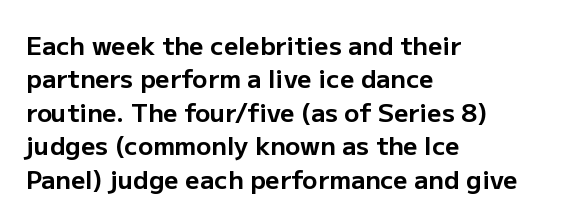
The image shows 25 px bold type, upright; set left-aligned, normal line spacing (1.34x), normal letter spacing, not underlined.
